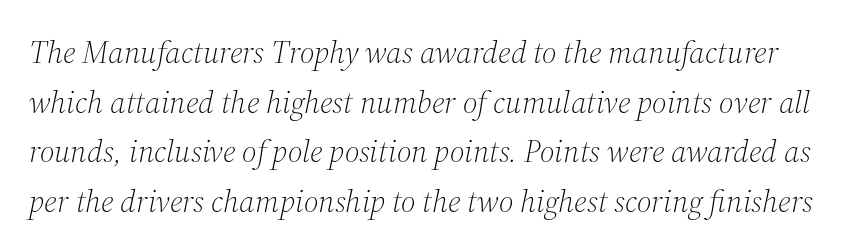
This rendering employs a face with finishing strokes, i.e., a serif. This reads as an unemphasized weight, regular at the heaviest. Do the characters align in a grid? No, the font is proportional. No extra tracking has been applied to these lines. Yep, that's italic — everything's leaning. Baseline-to-baseline distance is the conventional proportion of letter height.
